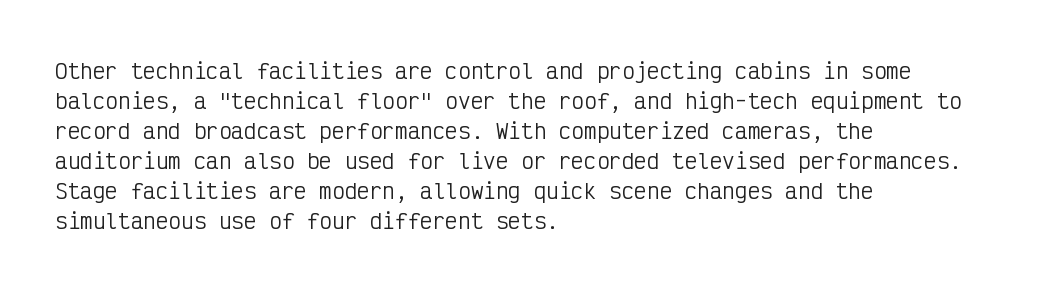
Q: Is the text bold? A: No.
Q: Is the text italic (slanted)? A: No, it is upright.
Q: Is the text underlined? A: No.
Q: How is the paragraph aligned? A: Left-aligned.
Q: Is the spacing between letters normal or unusually wide? A: Normal.
Q: Is the spacing between lines tight, normal or loose? A: Normal.
